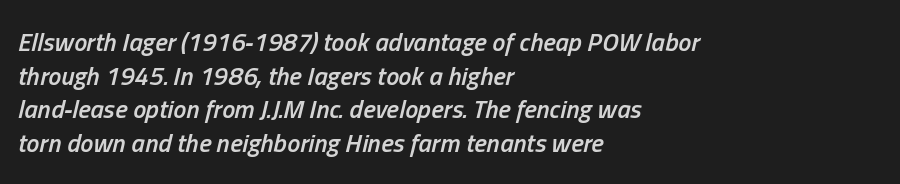
Q: Is the text bold? A: Semi-bold.
Q: Is the text italic (slanted)? A: Yes, it leans right by about 13 degrees.
Q: Is the text underlined? A: No.
Q: How is the paragraph aligned? A: Left-aligned.
Q: Is the spacing between letters normal or unusually wide? A: Normal.
Q: Is the spacing between lines tight, normal or loose? A: Normal.
